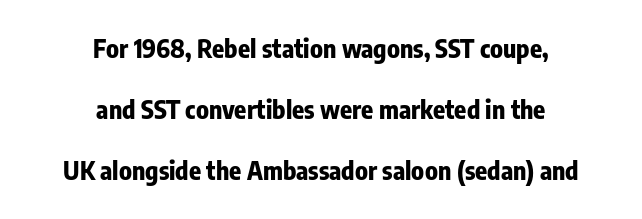
The image shows 25 px bold type, upright; set centered, loose line spacing (2.45x), normal letter spacing, not underlined.
